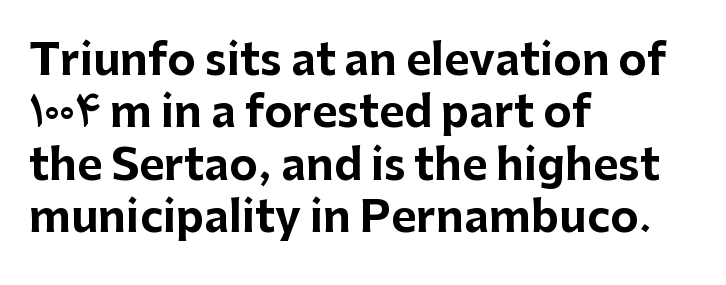
Q: Is the text bold? A: Yes.
Q: Is the text italic (slanted)? A: No, it is upright.
Q: Is the typeface a serif or a sans-serif typeface? A: Sans-serif.
Q: Is the text underlined? A: No.
Q: How is the paragraph aligned? A: Left-aligned.
Q: Is the spacing between letters normal or unusually wide? A: Normal.
Q: Width (condensed, normal, or wide)? A: Normal.
Q: Stroke contrast? A: Low.
Q: x-height? A: Medium.
Q: Monospaced? A: No.
